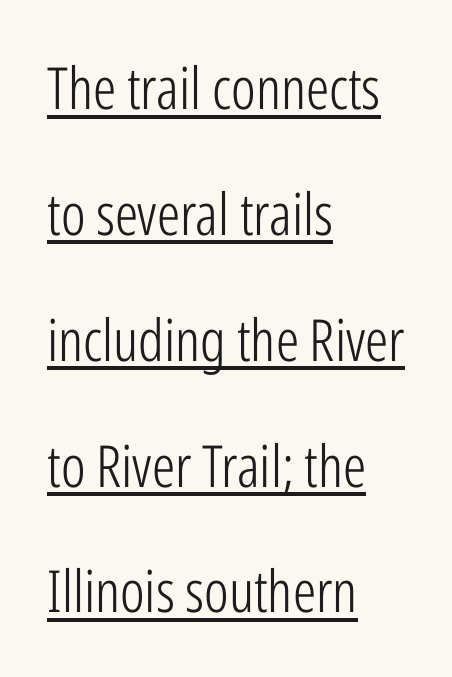
Q: Is the text bold? A: No.
Q: Is the text italic (slanted)? A: No, it is upright.
Q: Is the typeface a serif or a sans-serif typeface? A: Sans-serif.
Q: Is the text underlined? A: Yes.
Q: How is the paragraph aligned? A: Left-aligned.
Q: Is the spacing between letters normal or unusually wide? A: Normal.
Q: Is the spacing between lines tight, normal or loose? A: Loose.
Q: Width (condensed, normal, or wide)? A: Condensed.
Q: Stroke contrast? A: Low.
Q: x-height? A: Medium.
Q: Monospaced? A: No.
